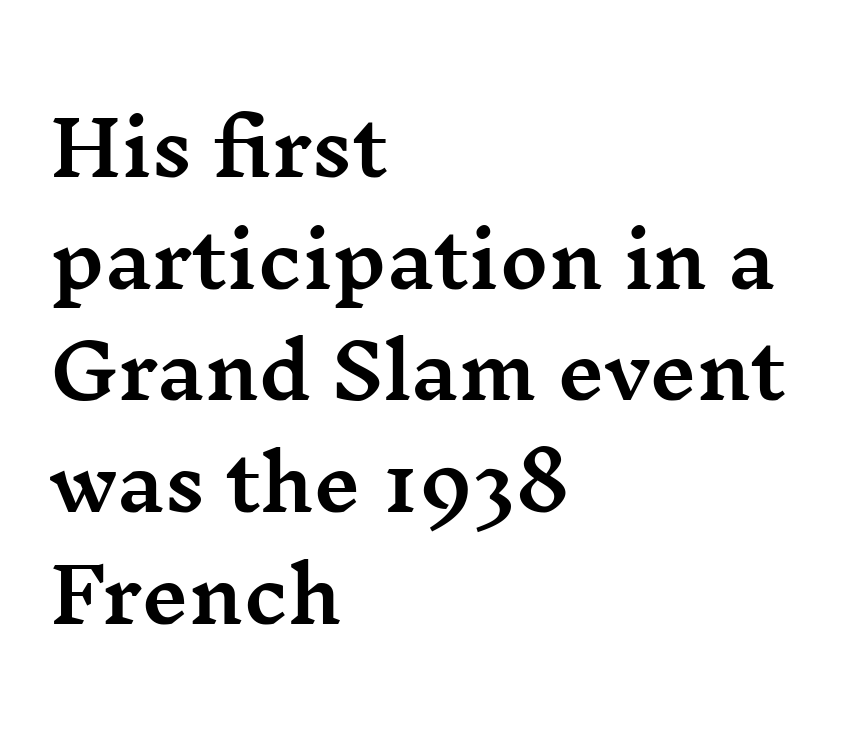
{"serif": "yes", "italic": "no", "width": "wide", "stroke_contrast": "medium", "x_height": "medium", "monospaced": "no", "underline": "no", "align": "left", "line_spacing": "normal", "line_spacing_ratio": 1.51, "letter_spacing": "normal", "letter_spacing_em": 0.0, "glyph_px": 74}
